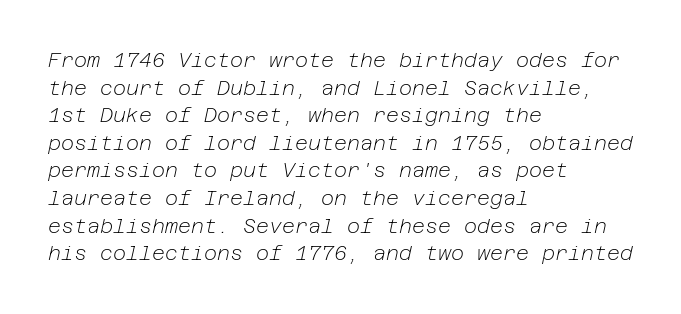
{"italic": "yes", "lean": "right", "slant_degrees": 12, "bold": "no", "underline": "no", "align": "left", "line_spacing": "normal", "line_spacing_ratio": 1.38, "letter_spacing": "normal", "letter_spacing_em": 0.0, "glyph_px": 20}
